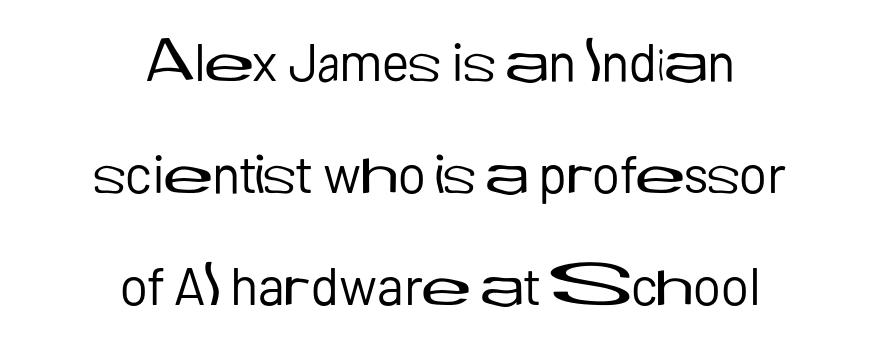
Q: Is the text bold? A: No.
Q: Is the text italic (slanted)? A: No, it is upright.
Q: Is the typeface a serif or a sans-serif typeface? A: Sans-serif.
Q: Is the text underlined? A: No.
Q: How is the paragraph aligned? A: Centered.
Q: Is the spacing between letters normal or unusually wide? A: Normal.
Q: Is the spacing between lines tight, normal or loose? A: Loose.
Q: Width (condensed, normal, or wide)? A: Normal.
Q: Stroke contrast? A: Low.
Q: x-height? A: Medium.
Q: Monospaced? A: No.
